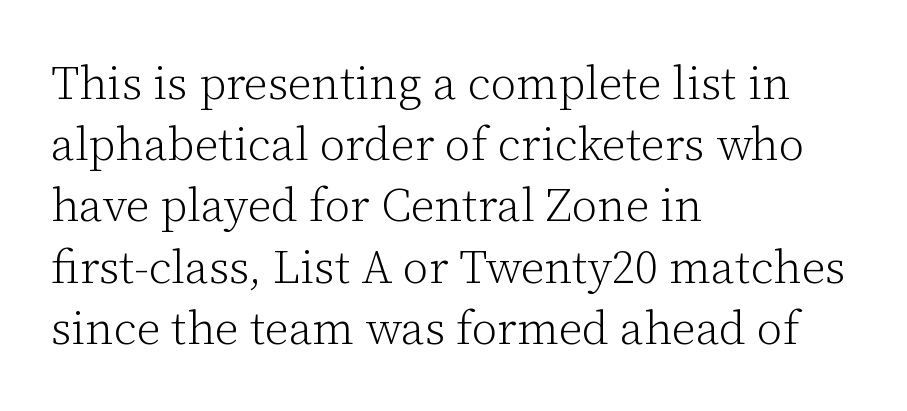
Q: Is the text bold? A: No.
Q: Is the text italic (slanted)? A: No, it is upright.
Q: Is the typeface a serif or a sans-serif typeface? A: Serif.
Q: Is the text underlined? A: No.
Q: How is the paragraph aligned? A: Left-aligned.
Q: Is the spacing between letters normal or unusually wide? A: Normal.
Q: Is the spacing between lines tight, normal or loose? A: Normal.
Q: Width (condensed, normal, or wide)? A: Normal.
Q: Stroke contrast? A: Low.
Q: x-height? A: Medium.
Q: Monospaced? A: No.
